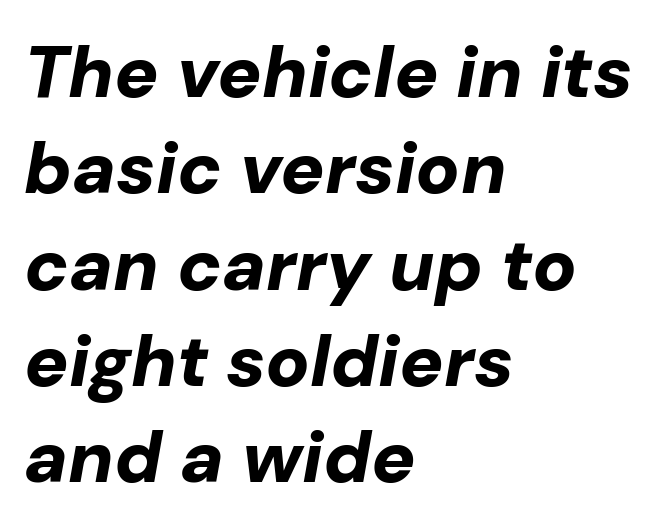
Plenty of ink on the page — the face is bold. The specimen omits any rule beneath the text block's lines. A normal amount of white space separates one row of letters from the next. The paragraph has a hard left edge and a soft right edge. The specimen reads as italic at a glance.
